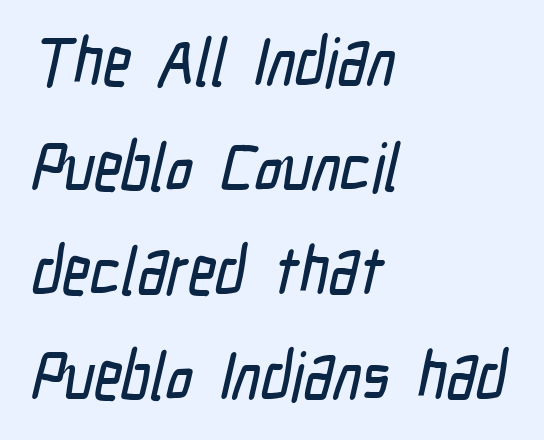
The image shows 67 px condensed sans-serif type; set left-aligned, normal line spacing (1.56x), normal letter spacing, not underlined; low stroke contrast and a medium x-height.
